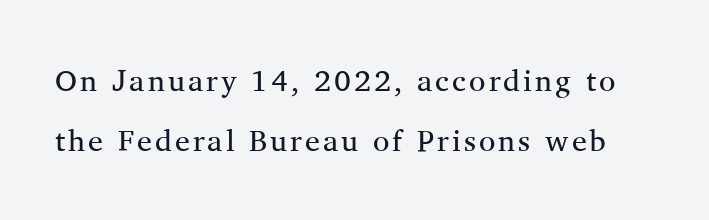
{"serif": "yes", "italic": "no", "bold": "no", "weight": "regular", "width": "normal", "stroke_contrast": "medium", "x_height": "medium", "monospaced": "no", "underline": "no", "line_spacing": "loose", "line_spacing_ratio": 1.99, "glyph_px": 30}
